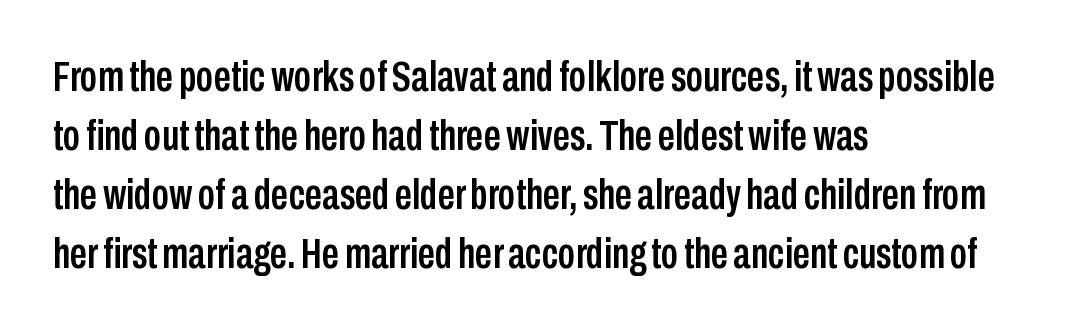
{"serif": "no", "italic": "no", "width": "condensed", "stroke_contrast": "low", "x_height": "medium", "monospaced": "no", "underline": "no", "align": "left", "line_spacing": "normal", "line_spacing_ratio": 1.37, "letter_spacing": "normal", "letter_spacing_em": 0.0, "glyph_px": 43}
